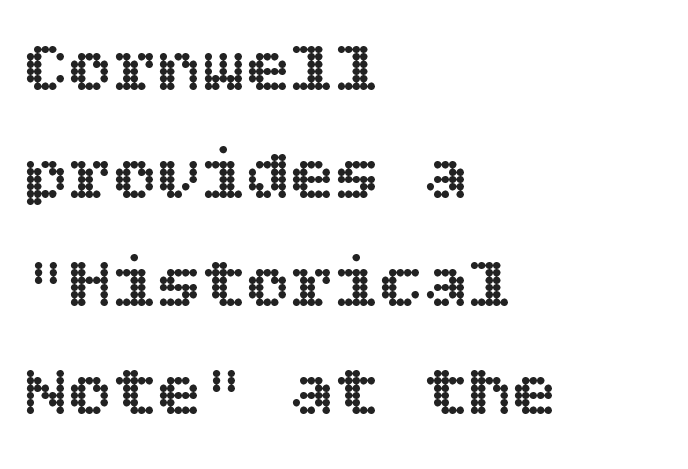
Teacher's note: observe the even left margin — that is flush-left alignment. A typesetter would call this zero additional tracking. Nope, not italic — everything's standing straight. Type without underlining. Vertically, the passage feels balanced, rows spaced as you'd expect.
